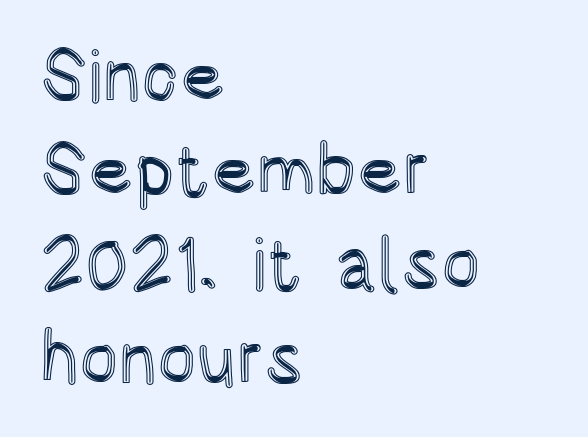
{"italic": "no", "width": "condensed", "x_height": "large", "monospaced": "no", "underline": "no", "align": "left", "line_spacing": "normal", "line_spacing_ratio": 1.29, "letter_spacing": "normal", "letter_spacing_em": 0.0, "glyph_px": 73}
